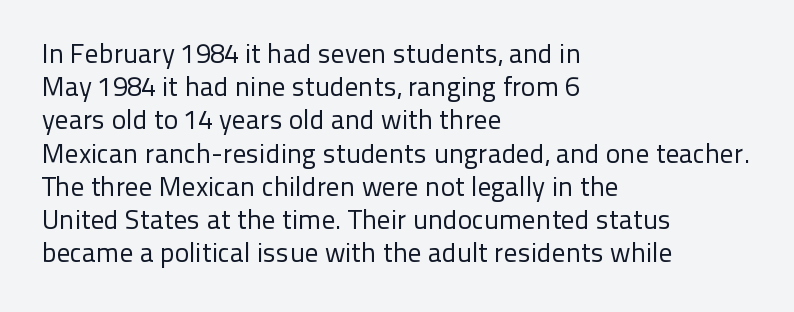
The image shows 27 px text type, upright; set left-aligned, line spacing 1.23x, normal letter spacing, not underlined.
